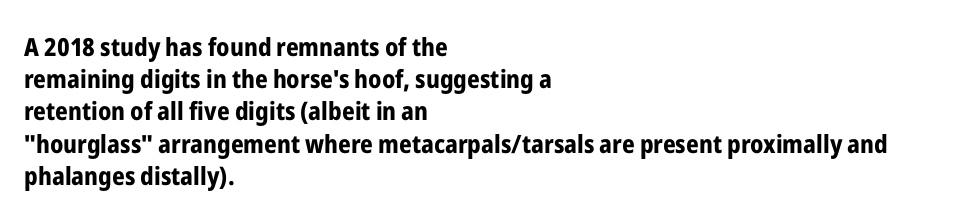
{"italic": "no", "bold": "yes", "underline": "no", "align": "left", "line_spacing": "normal", "line_spacing_ratio": 1.29, "letter_spacing": "normal", "letter_spacing_em": 0.0, "glyph_px": 25}
